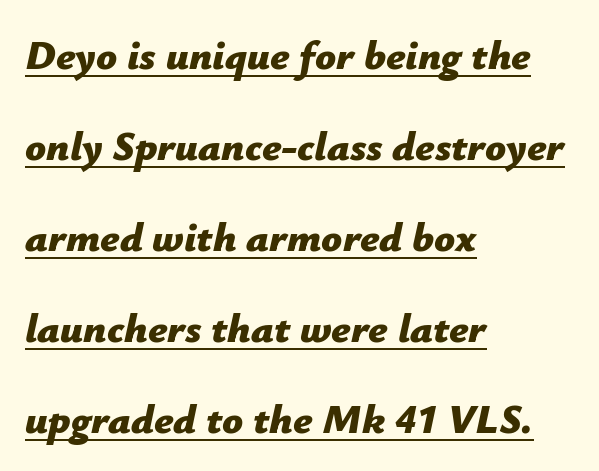
The image shows 41 px bold type, italic (leaning right); set left-aligned, loose line spacing (2.22x), normal letter spacing, underlined; low stroke contrast and a medium x-height.
